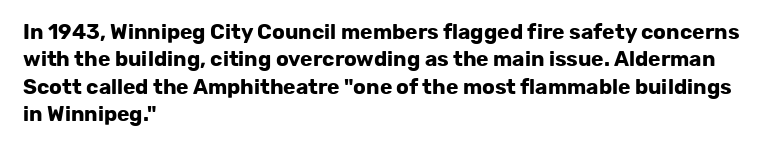
{"italic": "no", "bold": "yes", "underline": "no", "align": "left", "line_spacing": "normal", "line_spacing_ratio": 1.3, "letter_spacing": "normal", "letter_spacing_em": 0.0, "glyph_px": 21}
